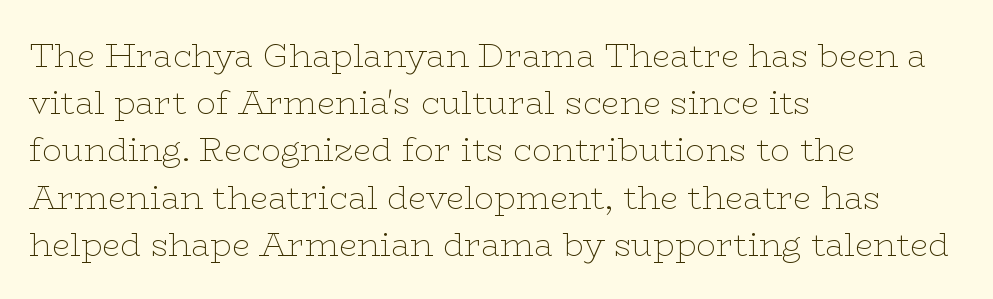
The image shows 33 px thin, wide serif type, upright; set left-aligned, normal line spacing (1.43x), normal letter spacing, not underlined; low stroke contrast and a medium x-height.
